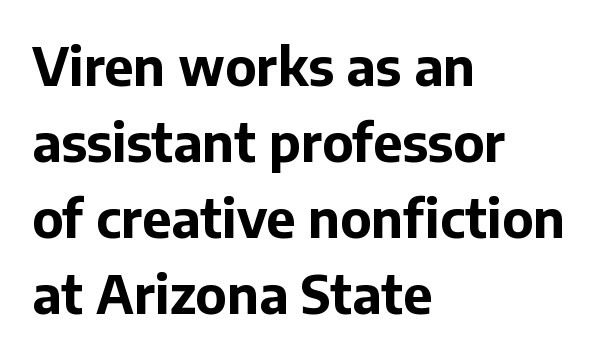
Underline: absent. Is this a fixed-width face? No — the glyphs have proportional, varying widths. Short note: letters normally spaced. Heavy, bold letterforms. The letters stand upright; this is a roman face.
